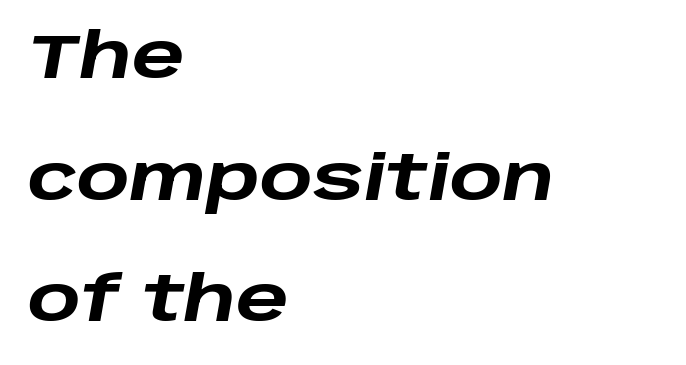
The image shows 62 px heavy, wide type, italic (leaning right); set left-aligned, loose line spacing (1.96x), normal letter spacing, not underlined; low stroke contrast and a large x-height.
